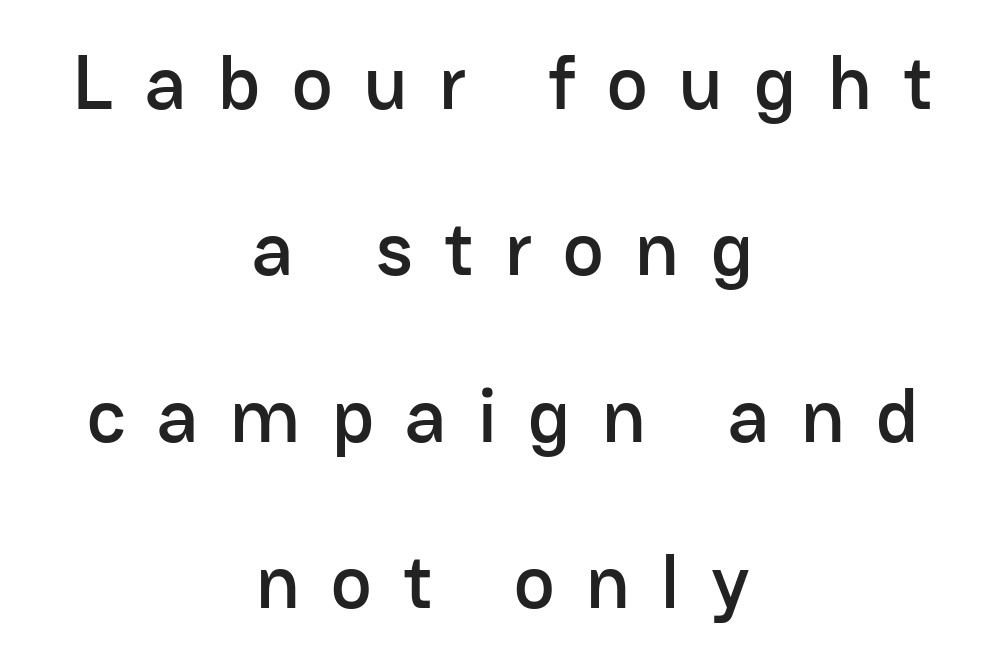
How are the letters spaced? Widely, with obvious added tracking. This sample trades compactness for vertical openness between lines. Here the designer chose a conventional face with non-uniform glyph widths. Bare-footed words on every line. In terms of posture, this sample is upright.
